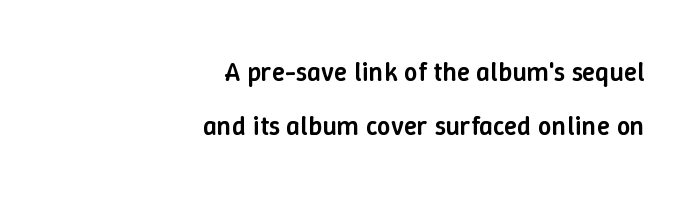
{"italic": "no", "bold": "semi", "underline": "no", "align": "right", "line_spacing": "loose", "line_spacing_ratio": 1.99, "letter_spacing": "normal", "letter_spacing_em": 0.0, "glyph_px": 27}
